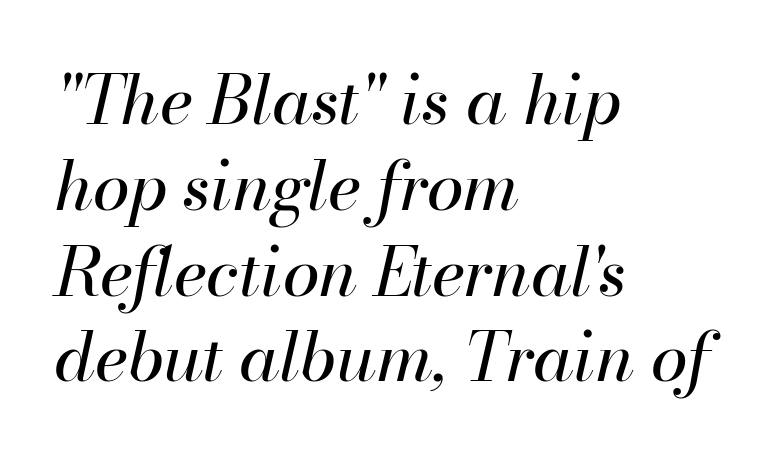
This is oblique type, the kind used for emphasis or titles. The face looks like a standard text weight, possibly lighter. Honestly, there is no underline to notice here at all. If you drew a ruler down the left edge, every line would touch it.
